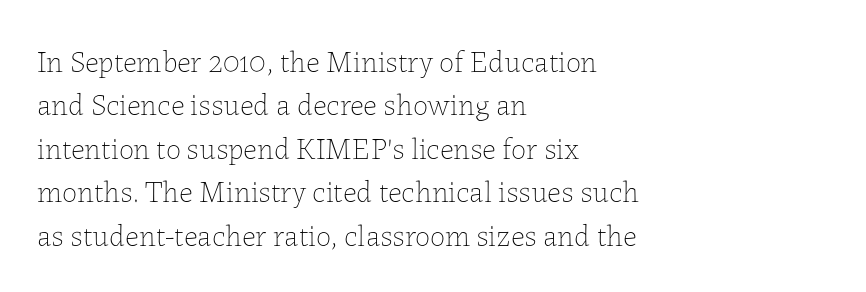
Leading: standard. Stroke thickness stays within the range of a standard reading face or lighter. Tall strokes in this sample are plumb rather than angled. Beneath every word, the page is bare. The type is set solid horizontally, with unmodified tracking.
